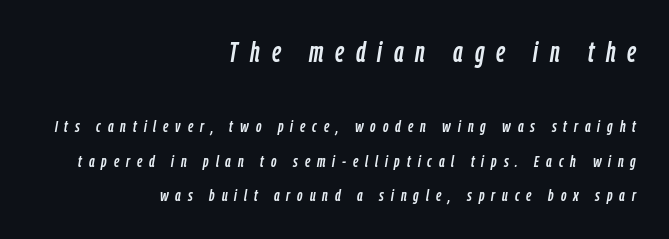
The image shows 29 px condensed type, italic (leaning right); set right-aligned, loose line spacing (2.03x), unusually wide letter spacing (+0.41 em), not underlined; the first (top) block is 1.71x larger; low stroke contrast and a medium x-height.
